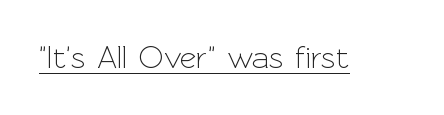
{"serif": "no", "italic": "no", "bold": "no", "weight": "light", "width": "normal", "x_height": "medium", "monospaced": "no", "underline": "yes", "letter_spacing": "normal", "letter_spacing_em": 0.0, "glyph_px": 32}
